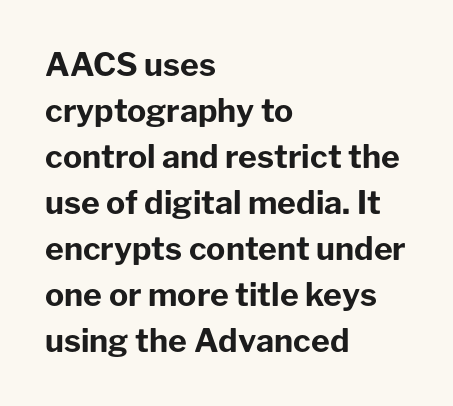
This sample uses a sans-serif face. Nothing unusual about the tracking: characters are spaced as the font intends. The specimen reads as upright at a glance. Descenders hang freely into open space. Spacing verdict: proportional, widths tailored to each character. Is the block centered? No — it sits flush against the left margin.
